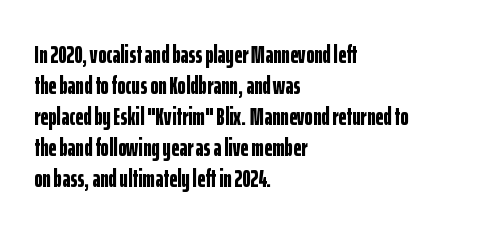
Q: Is the text bold? A: Yes.
Q: Is the text italic (slanted)? A: No, it is upright.
Q: Is the text underlined? A: No.
Q: How is the paragraph aligned? A: Left-aligned.
Q: Is the spacing between letters normal or unusually wide? A: Normal.
